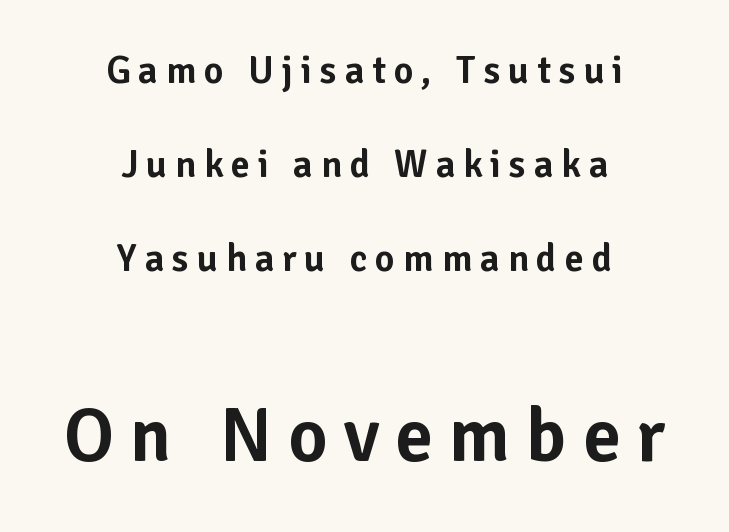
Does extra space separate the letters? Yes, quite a lot of it. If you drew a line through each stem, it would be perfectly vertical. These lines are rendered in a variable-pitch font. This block would shrink considerably if given ordinary leading; it's expanded now.
